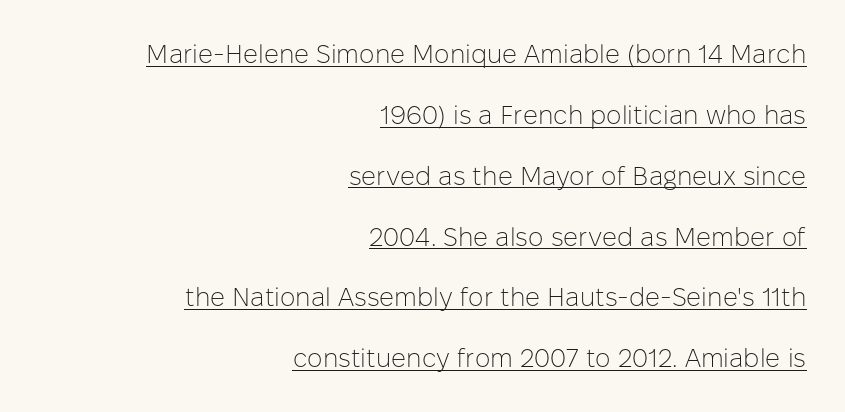
The image shows 26 px text type, upright; set right-aligned, loose line spacing (2.34x), normal letter spacing, underlined.
